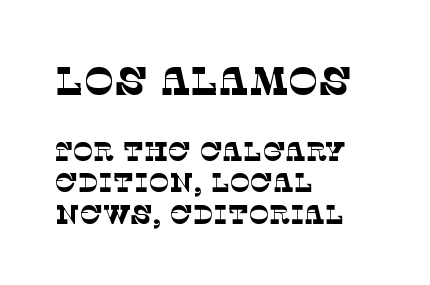
Plain, unruled lines of type. Caption: face not bold, strokes unweighted. A typesetter would label this face a serif. Large over small — that's the arrangement of the two blocks here. Varying glyph widths throughout — classic text-font behaviour. Between one letter and the next there's only the usual sliver of space.
